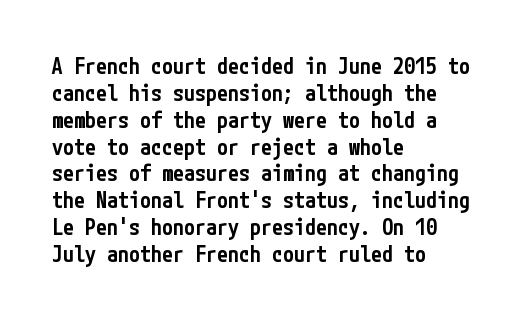
Q: Is the text bold? A: Semi-bold.
Q: Is the text italic (slanted)? A: No, it is upright.
Q: Is the text underlined? A: No.
Q: How is the paragraph aligned? A: Left-aligned.
Q: Is the spacing between letters normal or unusually wide? A: Normal.
